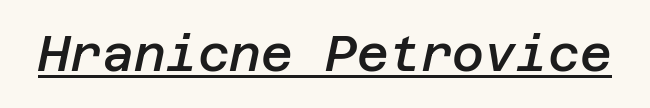
{"italic": "yes", "lean": "right", "slant_degrees": 12, "bold": "semi", "weight": "semibold", "width": "normal", "stroke_contrast": "low", "x_height": "large", "underline": "yes", "letter_spacing": "normal", "letter_spacing_em": 0.0, "glyph_px": 49}
